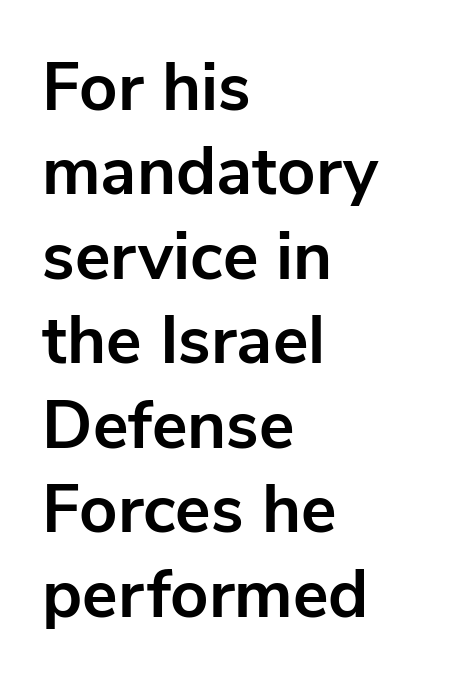
Rule under the text: the space is simply empty. The face used here is a sans, in the tradition of grotesques and geometrics. The paragraph shown leans on its left margin. This block has exactly the height ordinary leading produces.
